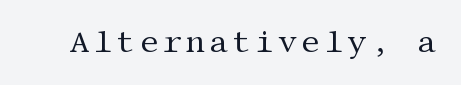
{"serif": "yes", "italic": "no", "bold": "no", "weight": "regular", "width": "normal", "stroke_contrast": "medium", "x_height": "large", "underline": "no", "glyph_px": 30}
